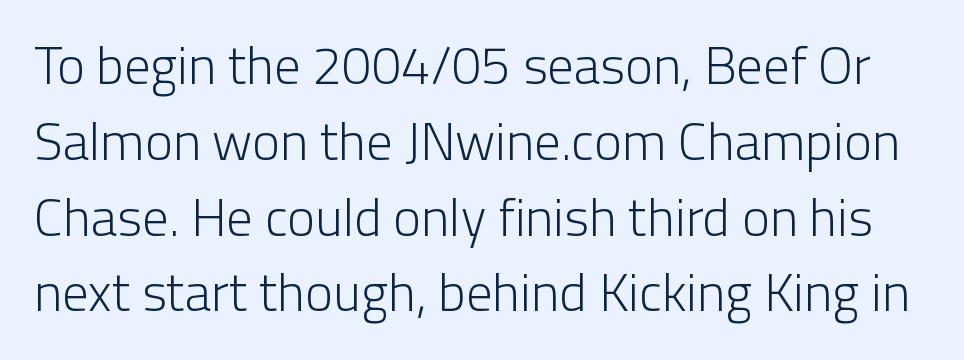
Q: Is the text bold? A: No.
Q: Is the text italic (slanted)? A: No, it is upright.
Q: Is the typeface a serif or a sans-serif typeface? A: Sans-serif.
Q: Is the text underlined? A: No.
Q: Is the spacing between letters normal or unusually wide? A: Normal.
Q: Is the spacing between lines tight, normal or loose? A: Normal.
Q: Width (condensed, normal, or wide)? A: Normal.
Q: Stroke contrast? A: Low.
Q: x-height? A: Medium.
Q: Monospaced? A: No.
